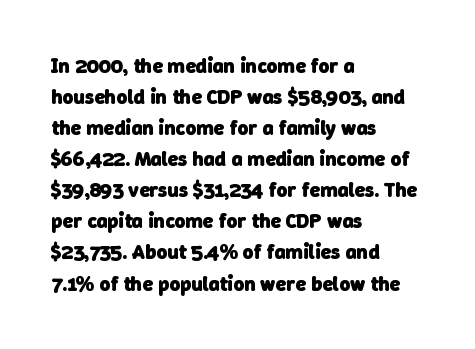
Q: Is the text bold? A: Yes.
Q: Is the text underlined? A: No.
Q: How is the paragraph aligned? A: Left-aligned.
Q: Is the spacing between letters normal or unusually wide? A: Normal.
Q: Is the spacing between lines tight, normal or loose? A: Normal.
